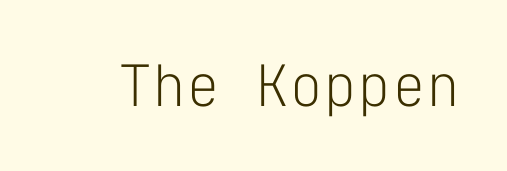
Q: Is the text bold? A: No.
Q: Is the text italic (slanted)? A: No, it is upright.
Q: Is the typeface a serif or a sans-serif typeface? A: Sans-serif.
Q: Is the text underlined? A: No.
Q: Is the spacing between letters normal or unusually wide? A: Normal.
Q: Width (condensed, normal, or wide)? A: Normal.
Q: Stroke contrast? A: Low.
Q: x-height? A: Medium.
Q: Monospaced? A: Yes.
